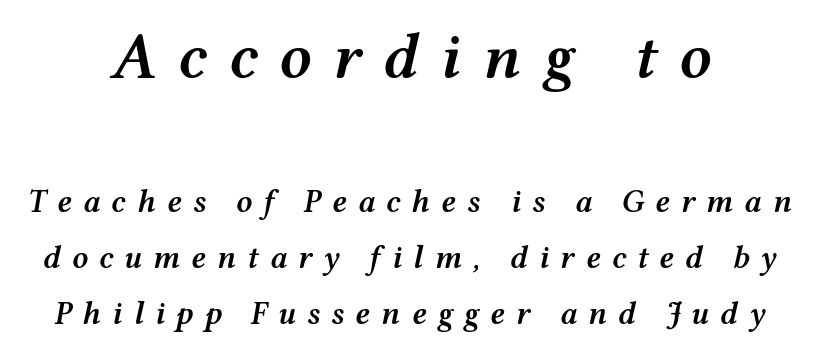
The image shows 64 px semibold, wide type, italic (leaning right); set line spacing 1.76x, unusually wide letter spacing (+0.34 em), not underlined; the first (top) block is 2.0x larger; medium stroke contrast and a medium x-height.
